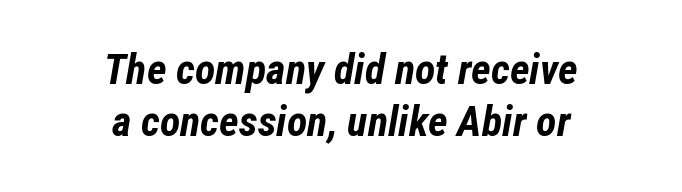
In terms of weight, the rendering is a true, heavy bold. Honestly, the letter spacing is just normal — you wouldn't notice it. It's the slanting kind of type. Which margin do the lines hug? Neither — every line sits in the middle. A bare baseline throughout the passage.
